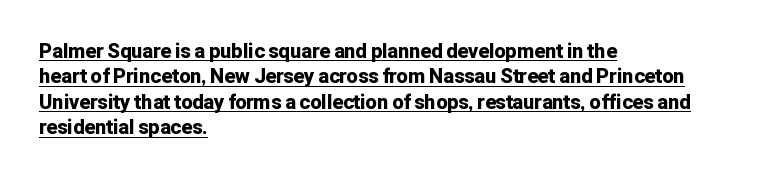
Quick note: interline space is typical. Horizontally, the lines are justified to the leading edge only. In designer terms, the underline attribute is active on this setting. Students, note that the glyphs here touch the page at normal intervals. Does the weight exceed regular? Yes, all the way to bold.
